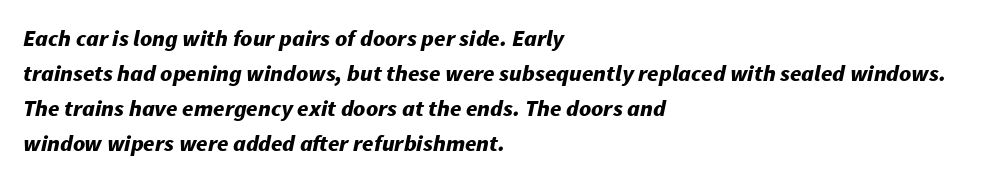
Plain, unruled lines of type. Compared with ordinary roman type, these characters are visibly tilted. Is the block centered? No — it sits flush against the left margin. A typesetter would call this leading conventional body-copy spacing.
